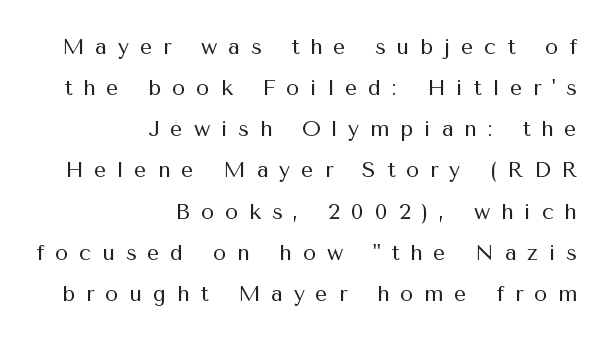
Q: Is the text bold? A: No.
Q: Is the text italic (slanted)? A: No, it is upright.
Q: Is the text underlined? A: No.
Q: How is the paragraph aligned? A: Right-aligned.
Q: Is the spacing between letters normal or unusually wide? A: Unusually wide.
